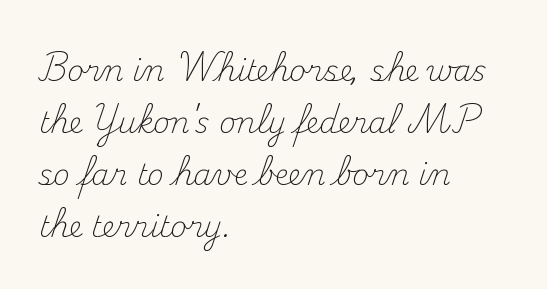
The image shows 29 px light serif type; set left-aligned, line spacing 1.79x, normal letter spacing, not underlined; medium stroke contrast and a small x-height.
